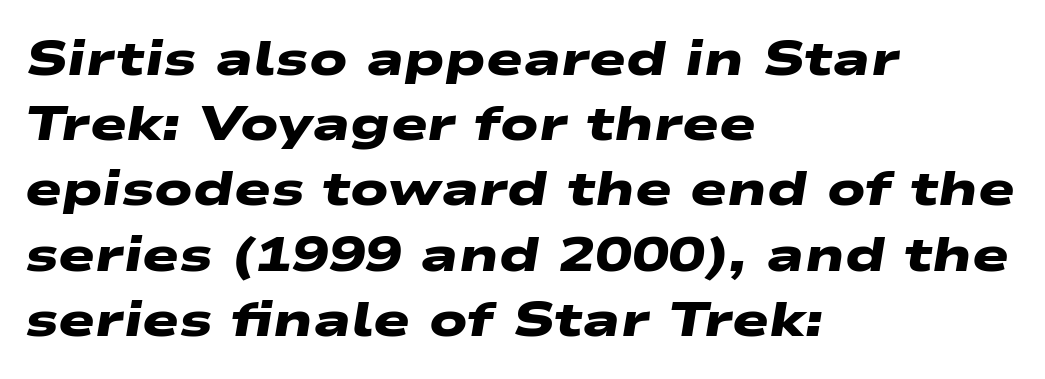
Q: Is the text bold? A: Yes.
Q: Is the typeface a serif or a sans-serif typeface? A: Sans-serif.
Q: Is the text underlined? A: No.
Q: How is the paragraph aligned? A: Left-aligned.
Q: Is the spacing between letters normal or unusually wide? A: Normal.
Q: Is the spacing between lines tight, normal or loose? A: Normal.
Q: Width (condensed, normal, or wide)? A: Wide.
Q: Stroke contrast? A: Low.
Q: x-height? A: Medium.
Q: Monospaced? A: No.
